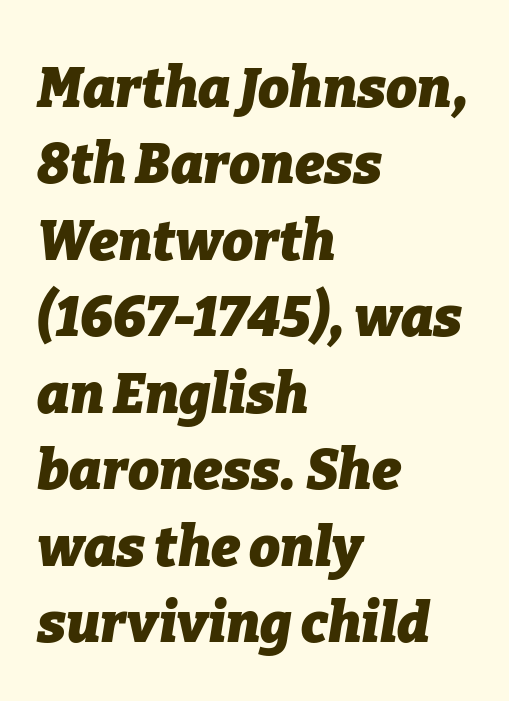
Tall strokes in this sample are angled rather than plumb. Each new line begins a customary step beneath the previous one. Left-aligned paragraph, ragged on the right. Heft: maximum for text — a bold. A typesetter would call this zero additional tracking. Note the varied advance widths — an 'i' is clearly narrower than an 'm'.
